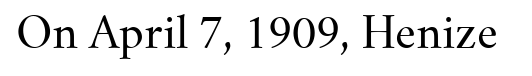
Q: Is the text bold? A: No.
Q: Is the text italic (slanted)? A: No, it is upright.
Q: Is the typeface a serif or a sans-serif typeface? A: Serif.
Q: Is the text underlined? A: No.
Q: Is the spacing between letters normal or unusually wide? A: Normal.
Q: Width (condensed, normal, or wide)? A: Normal.
Q: Stroke contrast? A: Medium.
Q: x-height? A: Small.
Q: Monospaced? A: No.
